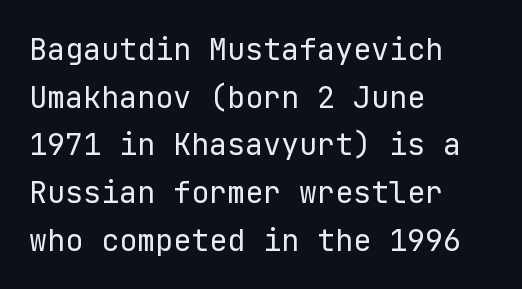
Beneath every word, the page is bare. Compared with typical body copy, the letter spacing here is the same. What's the leading like? Ordinary, nothing unusual. Posture: straight, roman, zero tilt. The face used here is a sans, in the tradition of grotesques and geometrics.
